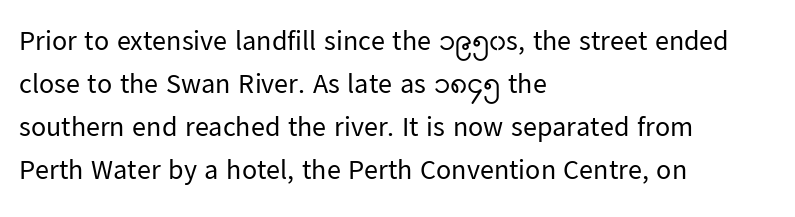
The image shows 28 px regular-weight sans-serif type, upright; set left-aligned, normal line spacing (1.54x), normal letter spacing, not underlined; low stroke contrast and a medium x-height.
